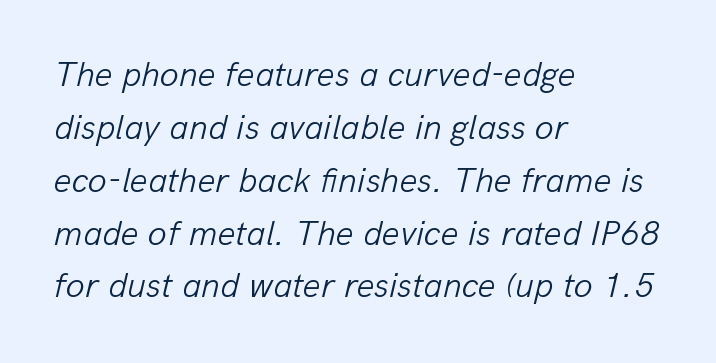
Q: Is the text bold? A: No.
Q: Is the text italic (slanted)? A: Yes, it leans right by about 13 degrees.
Q: Is the text underlined? A: No.
Q: How is the paragraph aligned? A: Left-aligned.
Q: Is the spacing between letters normal or unusually wide? A: Normal.
Q: Is the spacing between lines tight, normal or loose? A: Normal.
Q: Width (condensed, normal, or wide)? A: Normal.
Q: Stroke contrast? A: Low.
Q: x-height? A: Medium.
Q: Monospaced? A: No.
